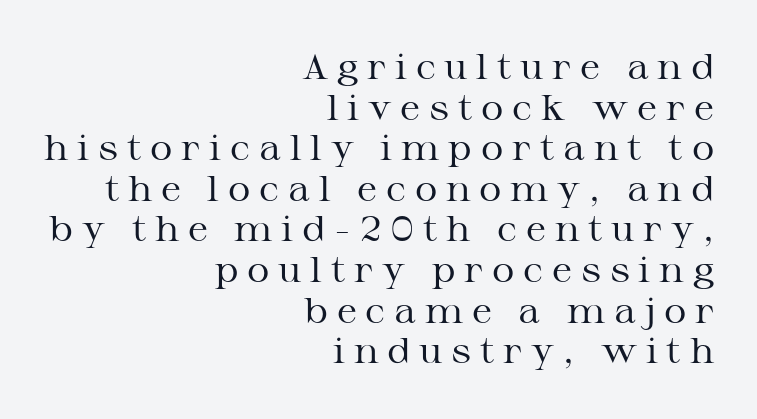
The image shows 35 px regular-weight, wide serif type, upright; set right-aligned, line spacing 1.16x, unusually wide letter spacing (+0.25 em), not underlined; medium stroke contrast and a medium x-height.
